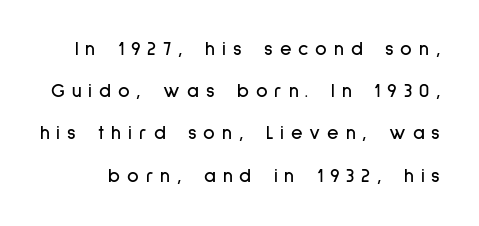
{"italic": "no", "underline": "no", "line_spacing": "loose", "line_spacing_ratio": 2.11, "letter_spacing": "wide", "letter_spacing_em": 0.34, "glyph_px": 20}
